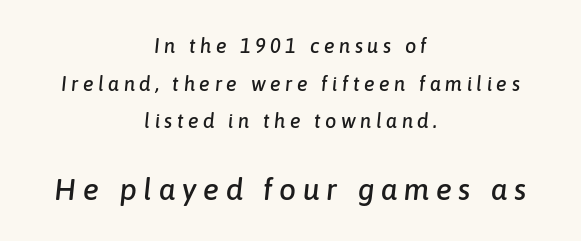
Q: Is the text italic (slanted)? A: Yes, it leans right by about 6 degrees.
Q: Is the text underlined? A: No.
Q: How is the paragraph aligned? A: Centered.
Q: Is the spacing between letters normal or unusually wide? A: Unusually wide.
Q: Which block of text is set in a larger size, the first (top) or the second (bottom)? A: The second (bottom) one.
Q: Width (condensed, normal, or wide)? A: Normal.
Q: Stroke contrast? A: Low.
Q: x-height? A: Medium.
Q: Monospaced? A: No.
